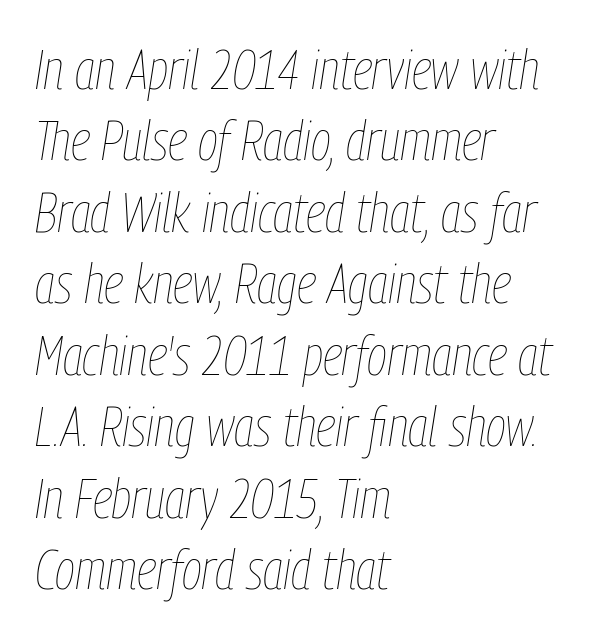
{"italic": "yes", "lean": "right", "slant_degrees": 9, "bold": "no", "weight": "thin", "width": "condensed", "stroke_contrast": "low", "x_height": "medium", "monospaced": "no", "underline": "no", "align": "left", "line_spacing": "normal", "line_spacing_ratio": 1.3, "letter_spacing": "normal", "letter_spacing_em": 0.0, "glyph_px": 55}
